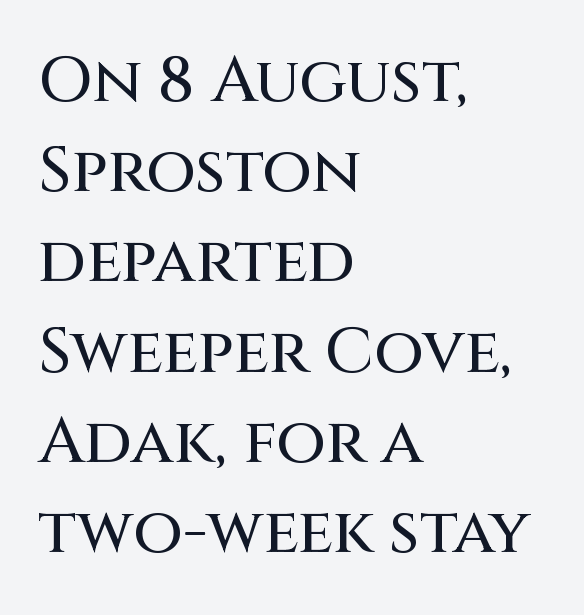
The image shows 64 px sans-serif type, upright; set left-aligned, normal line spacing (1.41x), normal letter spacing, not underlined; medium stroke contrast and a large x-height.
